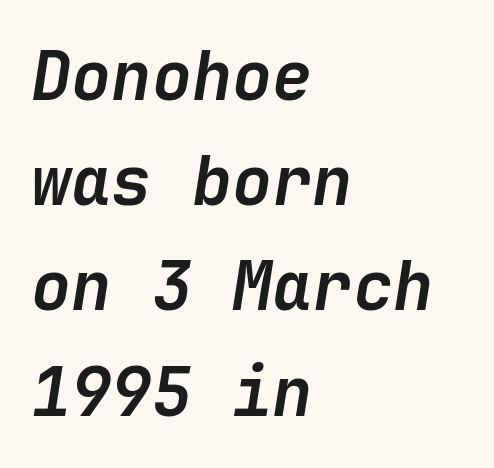
{"italic": "yes", "lean": "right", "slant_degrees": 9, "bold": "yes", "weight": "semibold", "width": "normal", "stroke_contrast": "low", "x_height": "medium", "underline": "no", "align": "left", "line_spacing": "normal", "line_spacing_ratio": 1.57, "letter_spacing": "normal", "letter_spacing_em": 0.0, "glyph_px": 67}
